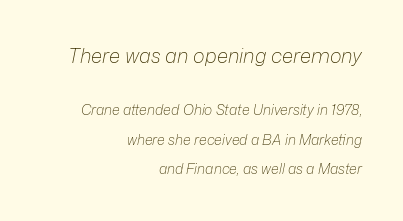
Looking at the ascenders, they clearly lean. Lines of text with bare space underneath. Short note: letters normally spaced. Honestly, the rows look like they've been pulled way apart. Letters have the restrained weight of plain body copy at most.
